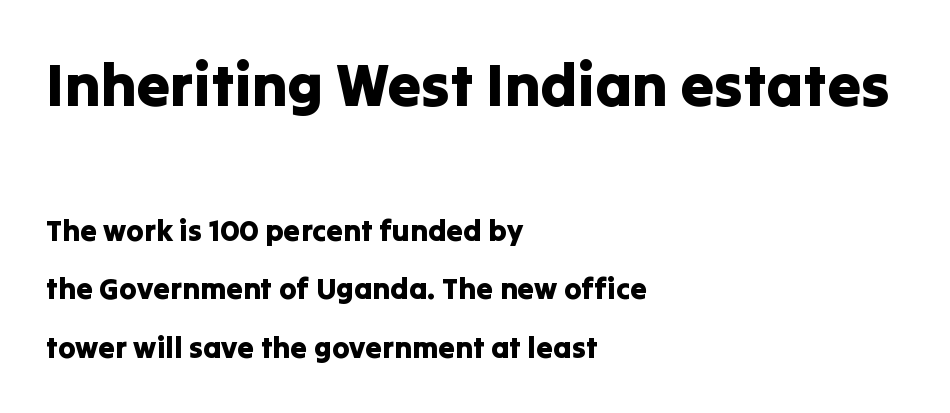
Q: Is the text italic (slanted)? A: No, it is upright.
Q: Is the typeface a serif or a sans-serif typeface? A: Sans-serif.
Q: Is the text underlined? A: No.
Q: How is the paragraph aligned? A: Left-aligned.
Q: Is the spacing between letters normal or unusually wide? A: Normal.
Q: Is the spacing between lines tight, normal or loose? A: Loose.
Q: Which block of text is set in a larger size, the first (top) or the second (bottom)? A: The first (top) one.
Q: Width (condensed, normal, or wide)? A: Normal.
Q: Stroke contrast? A: Low.
Q: x-height? A: Medium.
Q: Monospaced? A: No.
